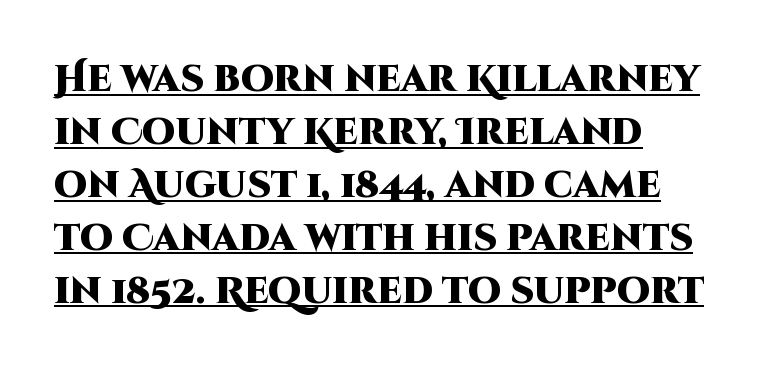
The image shows 37 px heavy sans-serif type, upright; set normal line spacing (1.43x), normal letter spacing, underlined; high stroke contrast and a large x-height.
